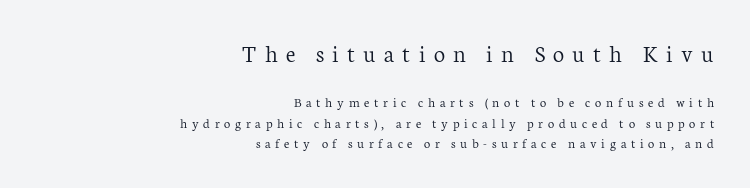
Q: Is the text bold? A: No.
Q: Is the text italic (slanted)? A: No, it is upright.
Q: Is the text underlined? A: No.
Q: How is the paragraph aligned? A: Right-aligned.
Q: Is the spacing between letters normal or unusually wide? A: Unusually wide.
Q: Is the spacing between lines tight, normal or loose? A: Normal.
Q: Which block of text is set in a larger size, the first (top) or the second (bottom)? A: The first (top) one.
